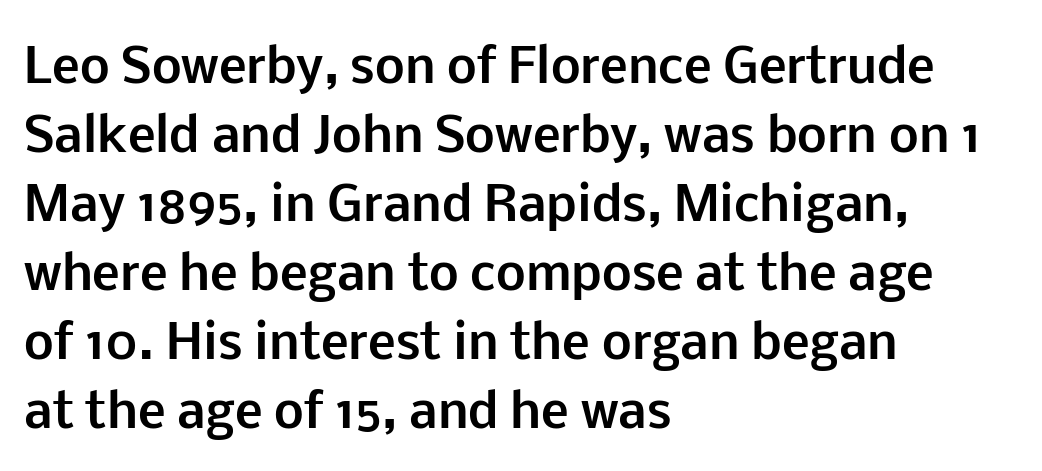
The image shows 47 px bold sans-serif type, upright; set left-aligned, normal line spacing (1.47x), normal letter spacing, not underlined; low stroke contrast and a medium x-height.
